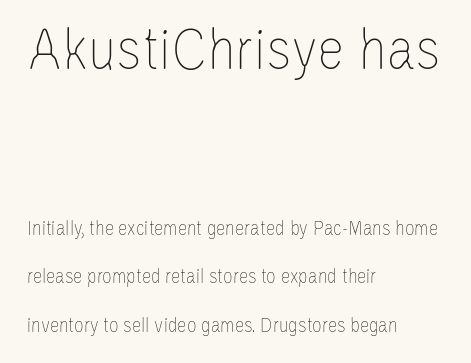
The image shows 62 px thin, condensed type, upright; set left-aligned, loose line spacing (2.31x), normal letter spacing, not underlined; the first (top) block is 2.95x larger; low stroke contrast and a large x-height.
